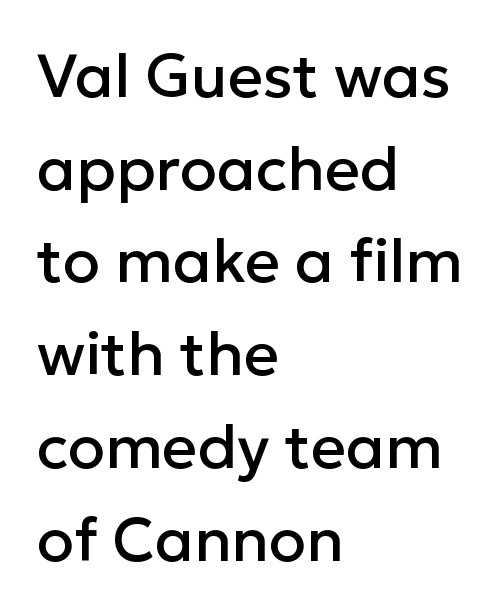
Think of a printed novel: that variable character pitch is what you see here. Each letter's strokes conclude bluntly, with no projecting serifs. Glyph-to-glyph distance matches everyday printed text. The compositor pushed each line to the left boundary.
